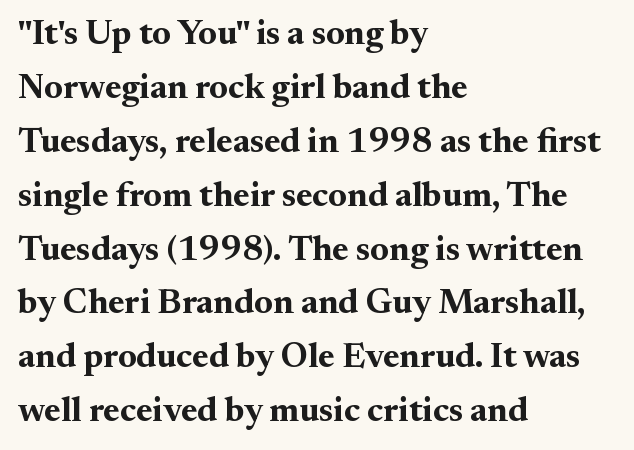
{"serif": "yes", "italic": "no", "bold": "yes", "weight": "bold", "width": "normal", "stroke_contrast": "medium", "x_height": "small", "monospaced": "no", "underline": "no", "align": "left", "line_spacing": "normal", "line_spacing_ratio": 1.54, "letter_spacing": "normal", "letter_spacing_em": 0.0, "glyph_px": 35}
